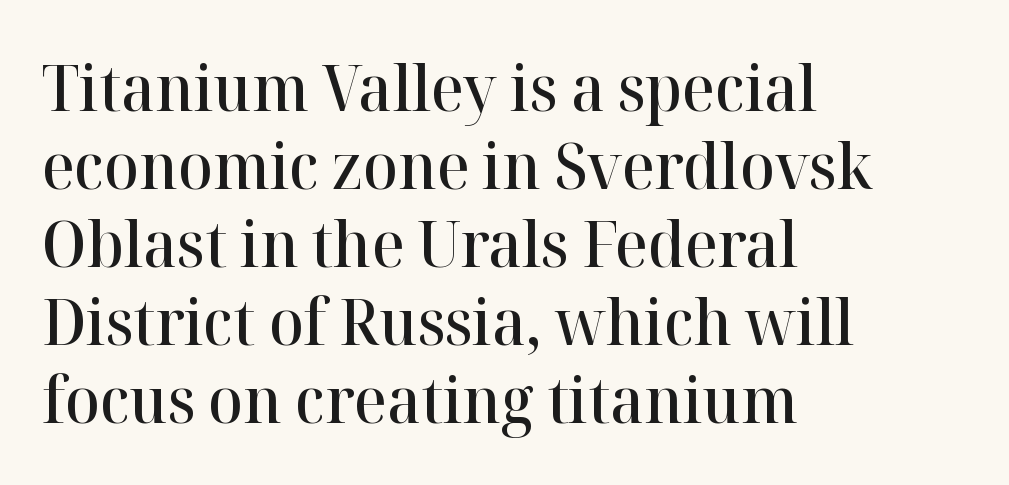
The image shows 64 px semibold serif type, upright; set left-aligned, line spacing 1.22x, normal letter spacing, not underlined; high stroke contrast and a medium x-height.
